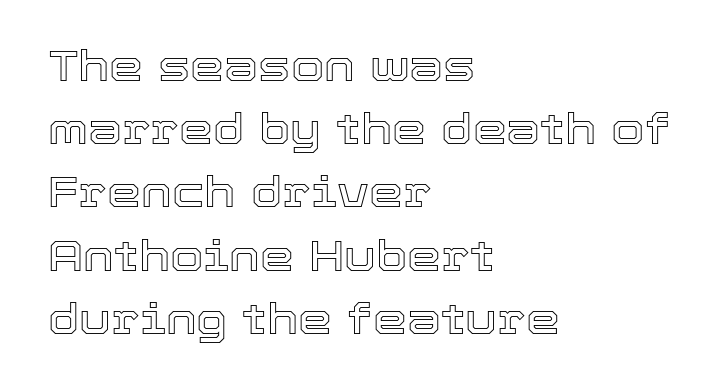
The image shows 43 px text type, upright; set left-aligned, normal line spacing (1.47x), normal letter spacing, not underlined; a medium x-height.
